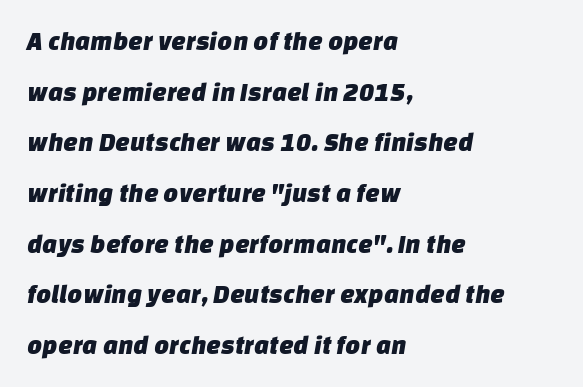
The vertical gap from one line to the next is large. The passage shown is not underscored anywhere. No extra tracking has been applied to these lines. Visually the block forms a straight wall on the left and a jagged coastline on the right.
